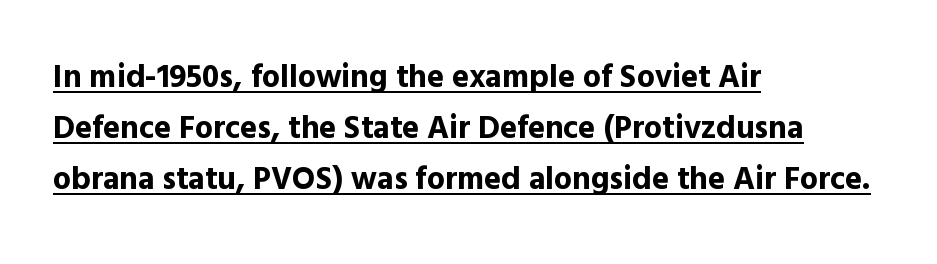
These lines are rendered in a variable-pitch font. The typesetter has applied underlining to the passage shown. Whoever set this chose a conventional vertical rhythm. The lines in this sample share a left origin and differ only in where they stop. Nope, no serifs anywhere on these letters.
